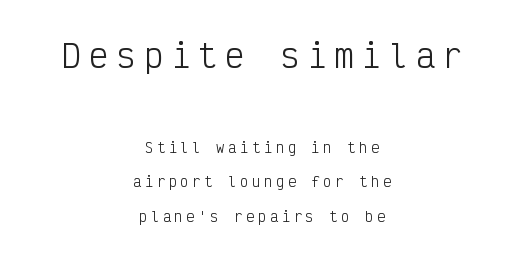
The image shows 32 px light, condensed sans-serif type, upright, monospaced; set centered, loose line spacing (2.47x), unusually wide letter spacing (+0.25 em), not underlined; the first (top) block is 2.29x larger; low stroke contrast and a medium x-height.
